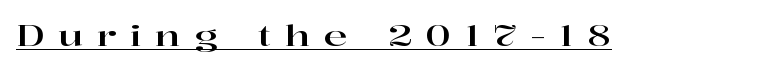
Serif or sans? Serif — the stroke terminals have little feet. The font's upright variant was chosen for this text. A baseline rule has been typeset under these characters. Short note: letters widely spaced.
